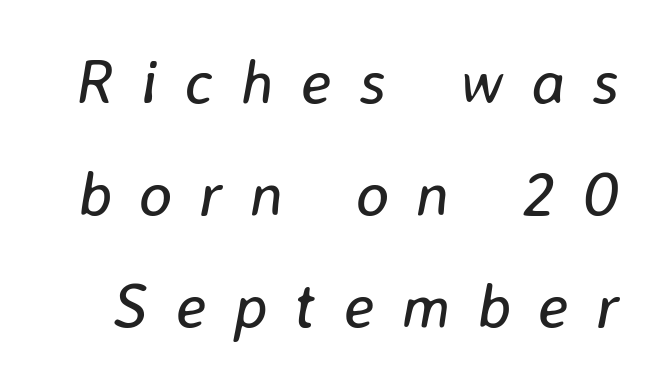
{"italic": "yes", "lean": "right", "slant_degrees": 8, "bold": "no", "weight": "regular", "width": "normal", "stroke_contrast": "low", "x_height": "medium", "monospaced": "no", "underline": "no", "line_spacing_ratio": 1.78, "letter_spacing": "wide", "letter_spacing_em": 0.43, "glyph_px": 63}
